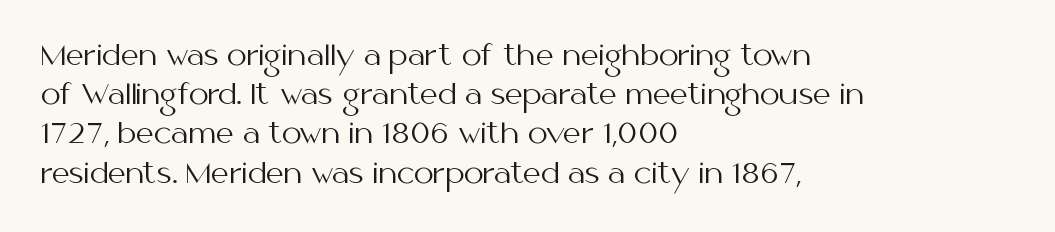
Q: Is the text bold? A: No.
Q: Is the text italic (slanted)? A: No, it is upright.
Q: Is the typeface a serif or a sans-serif typeface? A: Sans-serif.
Q: Is the text underlined? A: No.
Q: How is the paragraph aligned? A: Left-aligned.
Q: Is the spacing between letters normal or unusually wide? A: Normal.
Q: Is the spacing between lines tight, normal or loose? A: Normal.
Q: Width (condensed, normal, or wide)? A: Normal.
Q: Stroke contrast? A: Medium.
Q: x-height? A: Medium.
Q: Monospaced? A: No.
